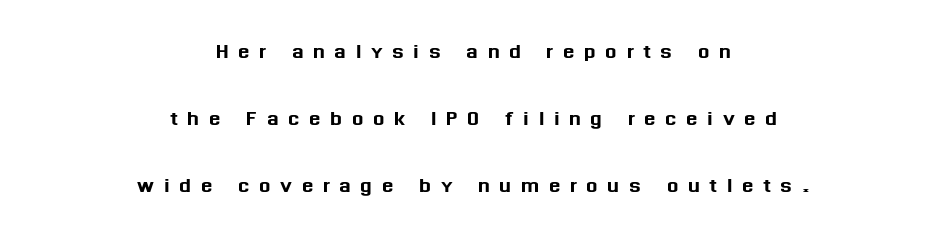
Italic: no, the glyphs are upright roman. What's the leading like? Stretched, with rows far apart. A student would call this center alignment; a typographer would say set centered. Nobody drew a line under any word here. The gaps between neighbouring characters are conspicuously large.
